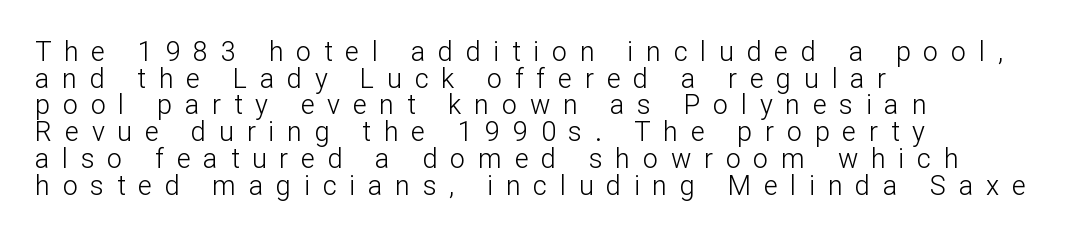
These glyphs show unthickened strokes, regular width or finer. The face used here is rendered with a markedly widened letterfit. These lines huddle together more closely than default settings would place them. Posture: upright roman. Casual observation: everything's shoved over to the left.
